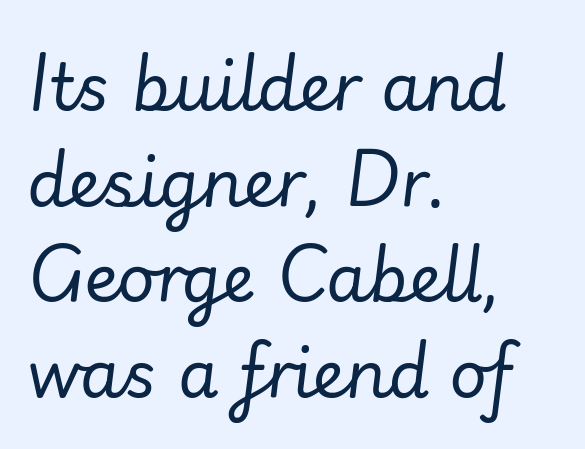
{"italic": "yes", "lean": "right", "slant_degrees": 7, "bold": "no", "weight": "regular", "width": "normal", "stroke_contrast": "low", "x_height": "small", "monospaced": "no", "underline": "no", "align": "left", "line_spacing": "normal", "line_spacing_ratio": 1.47, "letter_spacing": "normal", "letter_spacing_em": 0.0, "glyph_px": 65}
